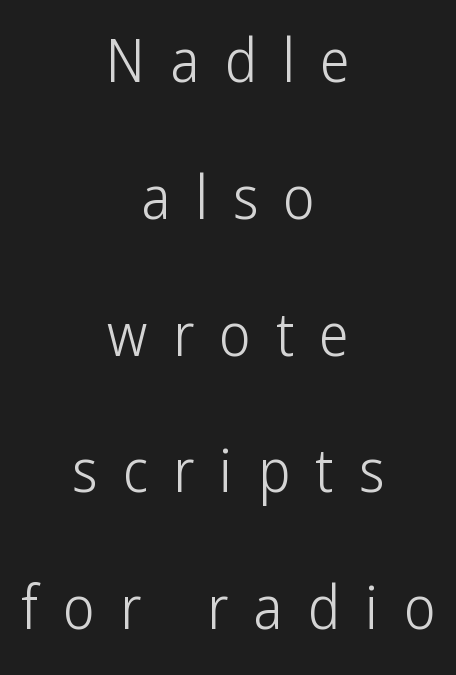
{"serif": "no", "italic": "no", "bold": "no", "weight": "light", "width": "condensed", "stroke_contrast": "low", "x_height": "medium", "monospaced": "no", "underline": "no", "align": "center", "line_spacing": "loose", "line_spacing_ratio": 2.28, "letter_spacing": "wide", "letter_spacing_em": 0.42, "glyph_px": 60}
